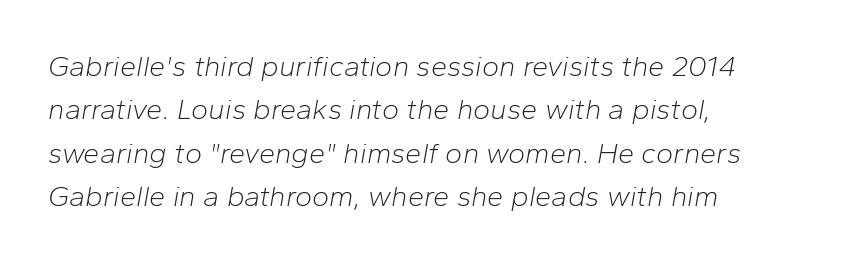
The image shows 29 px light type, italic (leaning right); set left-aligned, normal line spacing (1.5x), normal letter spacing, not underlined; low stroke contrast and a medium x-height.
